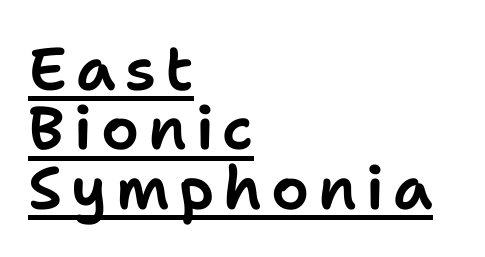
{"serif": "no", "italic": "no", "width": "normal", "stroke_contrast": "low", "x_height": "medium", "monospaced": "no", "underline": "yes", "align": "left", "line_spacing": "tight", "line_spacing_ratio": 0.99, "glyph_px": 60}
